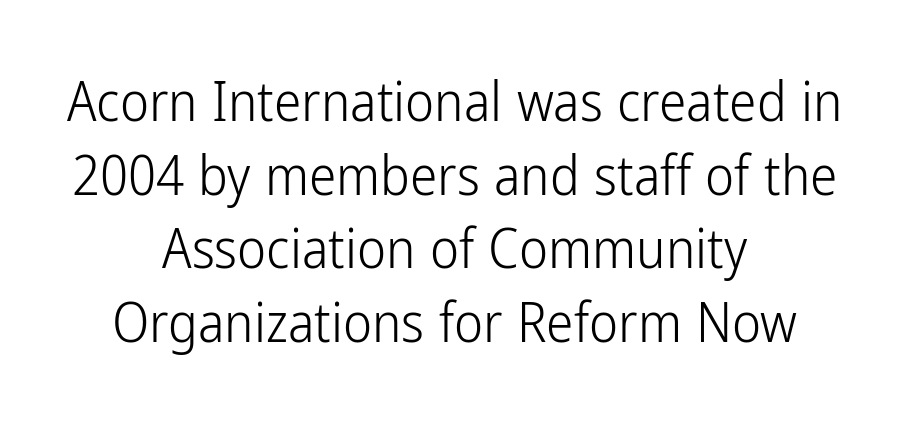
Words appear dense and cohesive because spacing is normal. This sample keeps an unexceptional amount of space between lines. Honestly, there is no underline to notice here at all. Vertical stems look standard width or narrower in stroke. This sample has the flowing, uneven cadence of proportional lettering. These lines were composed using upright roman letters.
